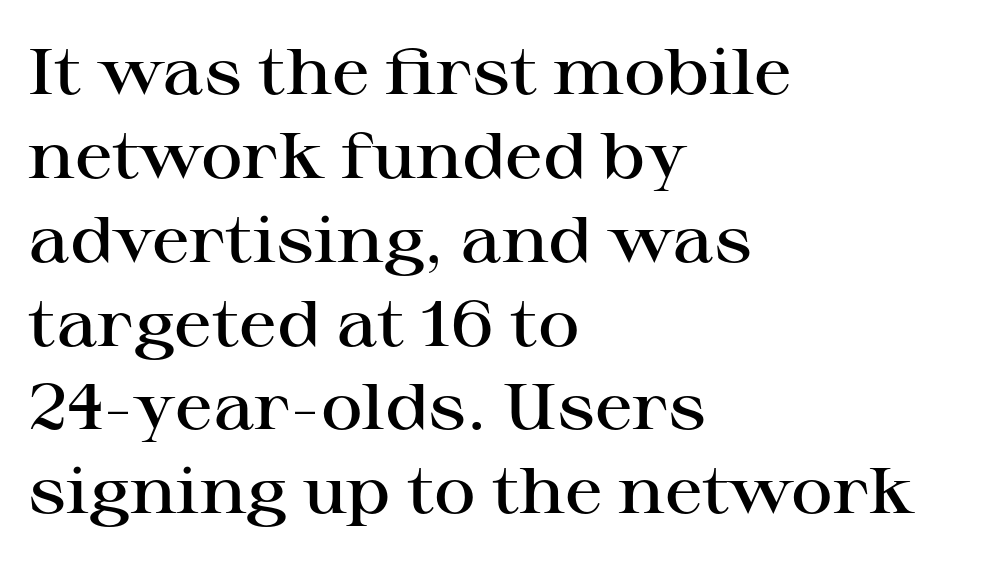
Q: Is the text bold? A: Semi-bold.
Q: Is the text italic (slanted)? A: No, it is upright.
Q: Is the typeface a serif or a sans-serif typeface? A: Serif.
Q: Is the text underlined? A: No.
Q: How is the paragraph aligned? A: Left-aligned.
Q: Is the spacing between letters normal or unusually wide? A: Normal.
Q: Is the spacing between lines tight, normal or loose? A: Normal.
Q: Width (condensed, normal, or wide)? A: Wide.
Q: Stroke contrast? A: High.
Q: x-height? A: Medium.
Q: Monospaced? A: No.
